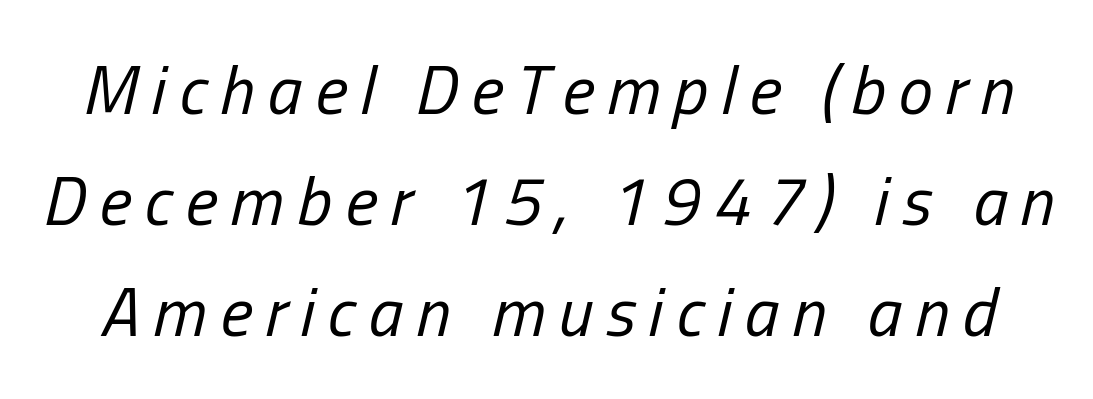
The image shows 69 px regular-weight, condensed type, italic (leaning right); set normal line spacing (1.61x), not underlined; low stroke contrast and a medium x-height.
